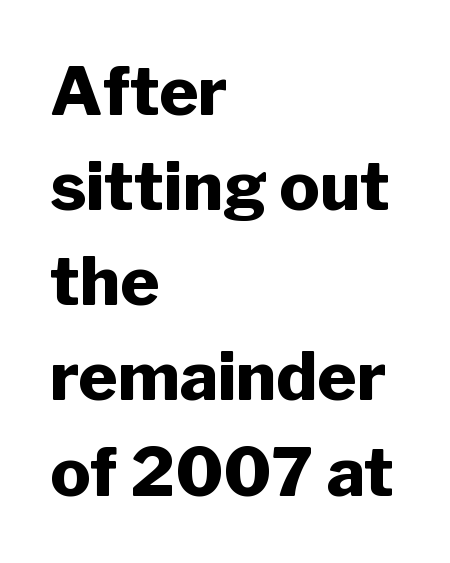
Q: Is the text bold? A: Yes.
Q: Is the text italic (slanted)? A: No, it is upright.
Q: Is the typeface a serif or a sans-serif typeface? A: Sans-serif.
Q: Is the text underlined? A: No.
Q: How is the paragraph aligned? A: Left-aligned.
Q: Is the spacing between letters normal or unusually wide? A: Normal.
Q: Is the spacing between lines tight, normal or loose? A: Normal.
Q: Width (condensed, normal, or wide)? A: Normal.
Q: Stroke contrast? A: Low.
Q: x-height? A: Medium.
Q: Monospaced? A: No.
